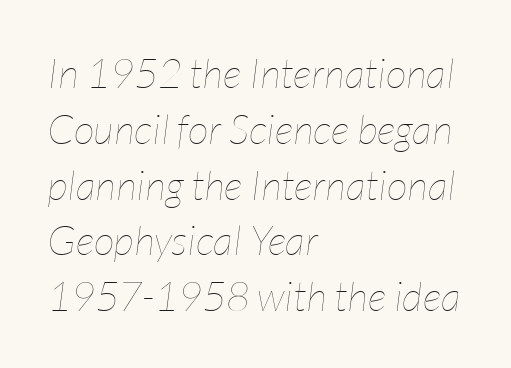
{"italic": "yes", "lean": "right", "slant_degrees": 7, "bold": "no", "weight": "thin", "width": "condensed", "stroke_contrast": "low", "x_height": "medium", "monospaced": "no", "underline": "no", "align": "left", "line_spacing": "normal", "line_spacing_ratio": 1.36, "letter_spacing": "normal", "letter_spacing_em": 0.0, "glyph_px": 41}
